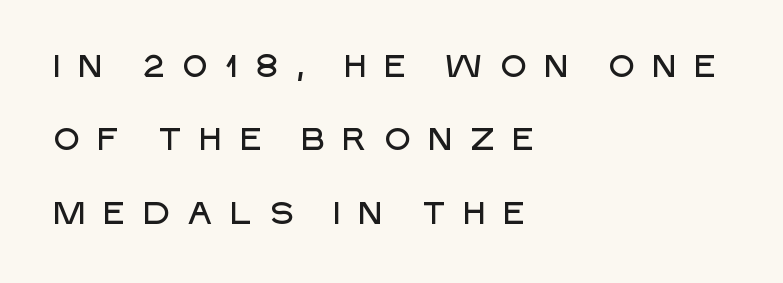
{"serif": "no", "italic": "no", "width": "normal", "stroke_contrast": "low", "x_height": "large", "monospaced": "no", "underline": "no", "align": "left", "line_spacing": "loose", "line_spacing_ratio": 2.37, "letter_spacing": "wide", "letter_spacing_em": 0.5, "glyph_px": 31}
